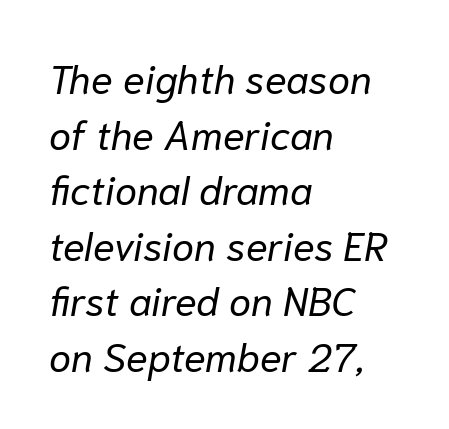
{"italic": "yes", "lean": "right", "slant_degrees": 10, "bold": "no", "weight": "regular", "width": "normal", "stroke_contrast": "low", "x_height": "medium", "monospaced": "no", "underline": "no", "align": "left", "line_spacing": "normal", "line_spacing_ratio": 1.39, "letter_spacing": "normal", "letter_spacing_em": 0.0, "glyph_px": 40}
